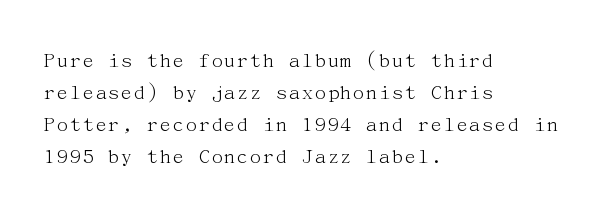
This sample uses an upright cut, with every glyph sitting square on the baseline. Check the space under the baseline: it is left empty. These lines are set flush left with a ragged right edge. Weight: not bold — regular or lighter.
